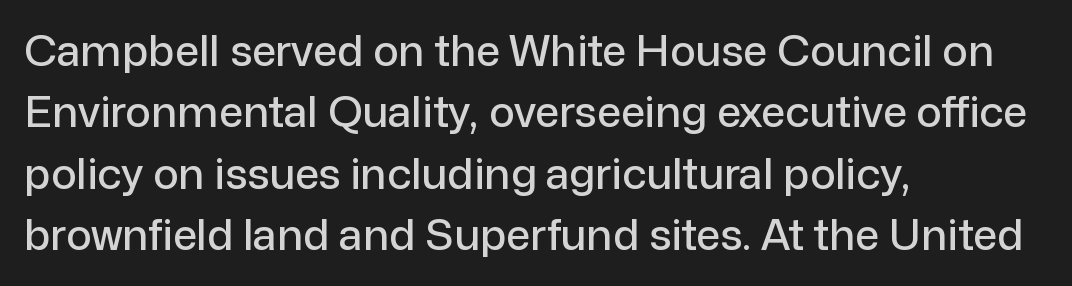
The image shows 43 px sans-serif type, upright; set left-aligned, normal line spacing (1.43x), normal letter spacing, not underlined; low stroke contrast and a medium x-height.
